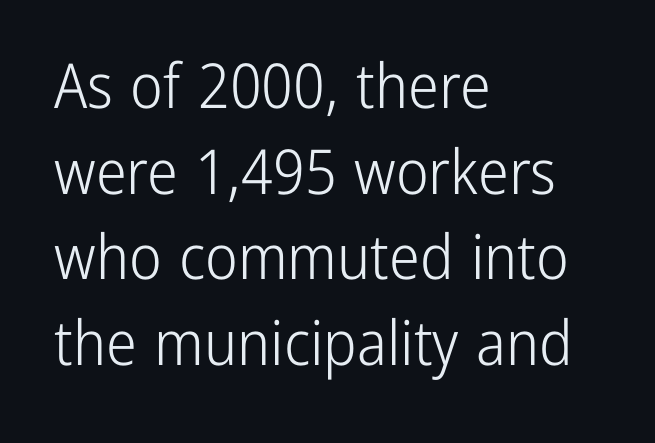
{"serif": "no", "italic": "no", "bold": "no", "weight": "light", "width": "condensed", "stroke_contrast": "low", "x_height": "medium", "monospaced": "no", "underline": "no", "align": "left", "line_spacing": "normal", "line_spacing_ratio": 1.38, "letter_spacing": "normal", "letter_spacing_em": 0.0, "glyph_px": 62}
